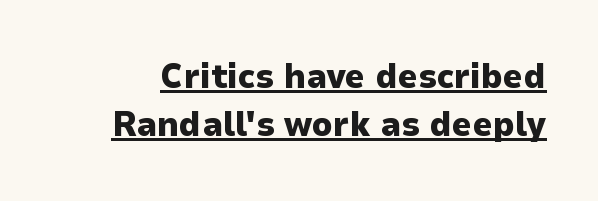
Q: Is the text bold? A: Yes.
Q: Is the text italic (slanted)? A: No, it is upright.
Q: Is the typeface a serif or a sans-serif typeface? A: Sans-serif.
Q: Is the text underlined? A: Yes.
Q: Is the spacing between letters normal or unusually wide? A: Normal.
Q: Is the spacing between lines tight, normal or loose? A: Normal.
Q: Width (condensed, normal, or wide)? A: Normal.
Q: Stroke contrast? A: Low.
Q: x-height? A: Medium.
Q: Monospaced? A: No.
